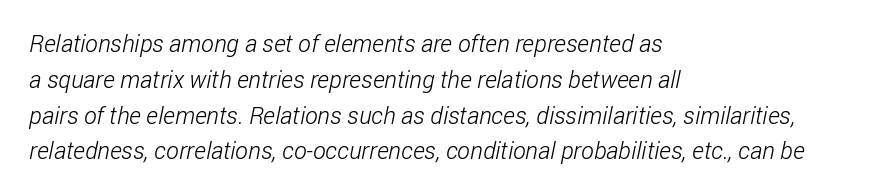
Q: Is the text bold? A: No.
Q: Is the text underlined? A: No.
Q: How is the paragraph aligned? A: Left-aligned.
Q: Is the spacing between letters normal or unusually wide? A: Normal.
Q: Is the spacing between lines tight, normal or loose? A: Normal.
